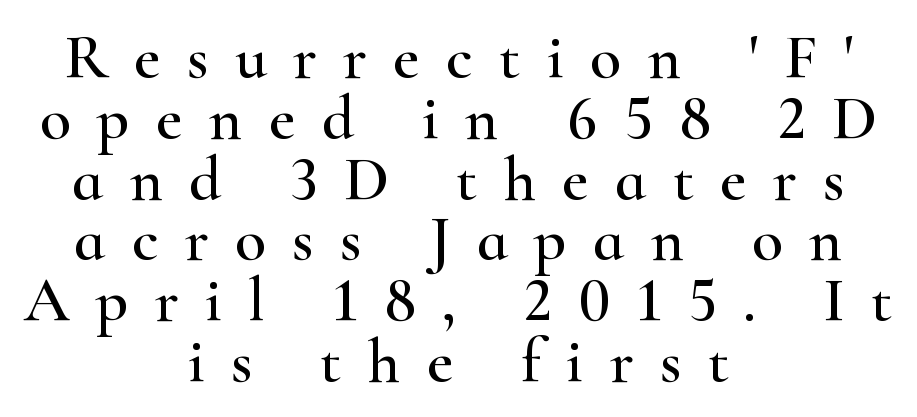
Small tapered or slab feet sit at the stroke ends, so this counts as serif. The typesetter chose a symmetrical, centered arrangement here. There is plenty of visible air inserted between adjacent glyphs. Do the letters lean? They stand straight. Underline: absent.
